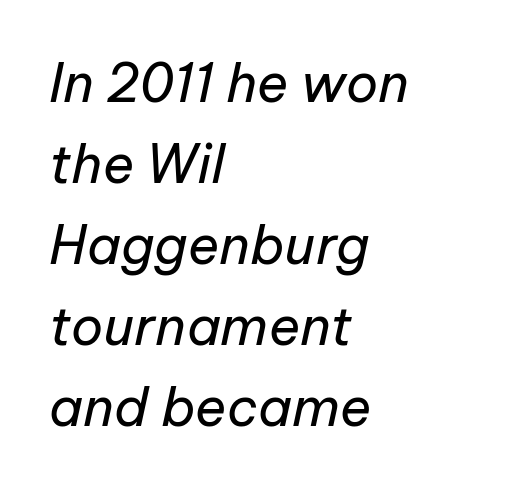
The image shows 53 px regular-weight type, italic (leaning right); set left-aligned, normal line spacing (1.53x), normal letter spacing, not underlined; low stroke contrast and a medium x-height.
